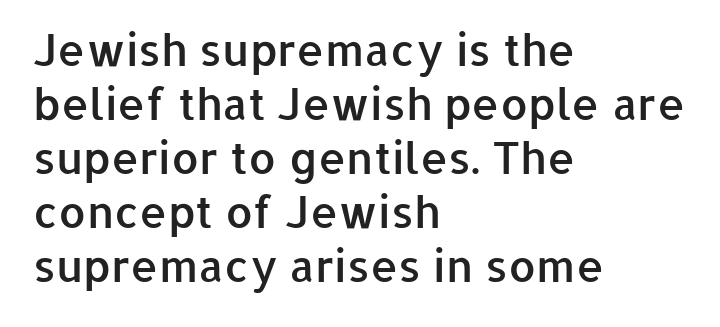
Q: Is the text bold? A: Semi-bold.
Q: Is the text italic (slanted)? A: No, it is upright.
Q: Is the typeface a serif or a sans-serif typeface? A: Sans-serif.
Q: Is the text underlined? A: No.
Q: How is the paragraph aligned? A: Left-aligned.
Q: Is the spacing between letters normal or unusually wide? A: Normal.
Q: Width (condensed, normal, or wide)? A: Normal.
Q: Stroke contrast? A: Low.
Q: x-height? A: Medium.
Q: Monospaced? A: No.
